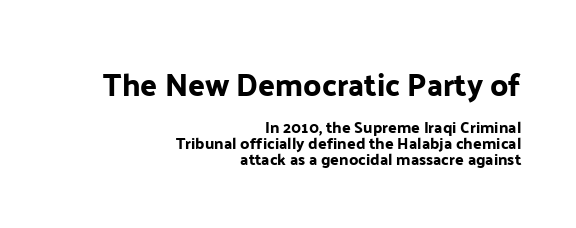
{"serif": "no", "italic": "no", "width": "normal", "stroke_contrast": "low", "x_height": "medium", "monospaced": "no", "underline": "no", "align": "right", "line_spacing": "tight", "line_spacing_ratio": 1.0, "letter_spacing": "normal", "letter_spacing_em": 0.0, "larger_block": "first", "size_ratio": 1.94, "glyph_px": 31}
